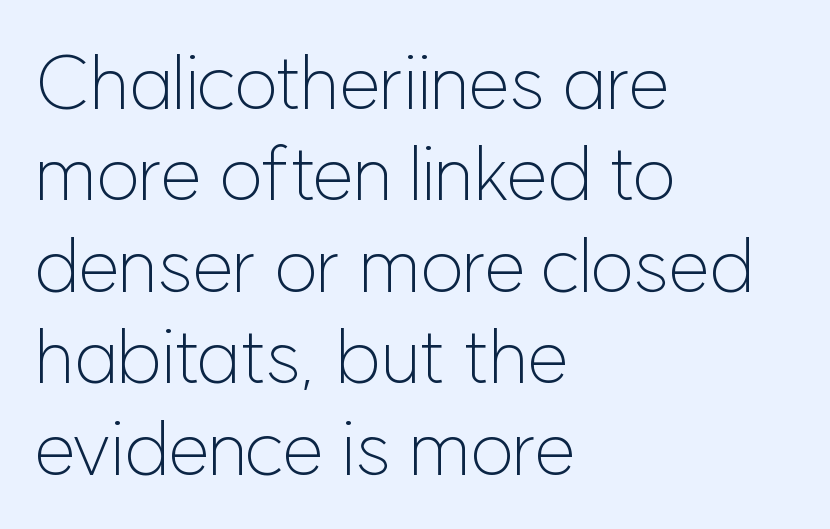
{"serif": "no", "italic": "no", "bold": "no", "weight": "light", "width": "normal", "stroke_contrast": "low", "x_height": "medium", "monospaced": "no", "underline": "no", "align": "left", "line_spacing_ratio": 1.22, "letter_spacing": "normal", "letter_spacing_em": 0.0, "glyph_px": 75}
